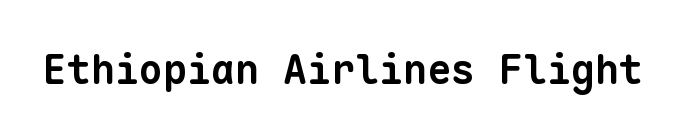
{"serif": "no", "bold": "yes", "weight": "bold", "width": "normal", "stroke_contrast": "low", "x_height": "medium", "monospaced": "yes", "underline": "no", "letter_spacing": "normal", "letter_spacing_em": 0.0, "glyph_px": 40}
